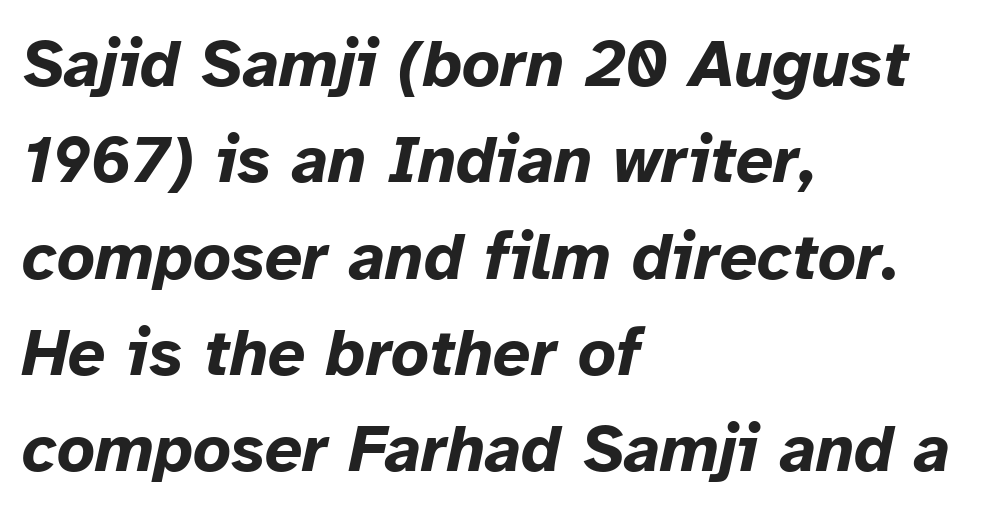
Q: Is the text bold? A: Yes.
Q: Is the text italic (slanted)? A: Yes, it leans right by about 12 degrees.
Q: Is the text underlined? A: No.
Q: How is the paragraph aligned? A: Left-aligned.
Q: Is the spacing between letters normal or unusually wide? A: Normal.
Q: Is the spacing between lines tight, normal or loose? A: Normal.
Q: Width (condensed, normal, or wide)? A: Normal.
Q: Stroke contrast? A: Low.
Q: x-height? A: Medium.
Q: Monospaced? A: No.
